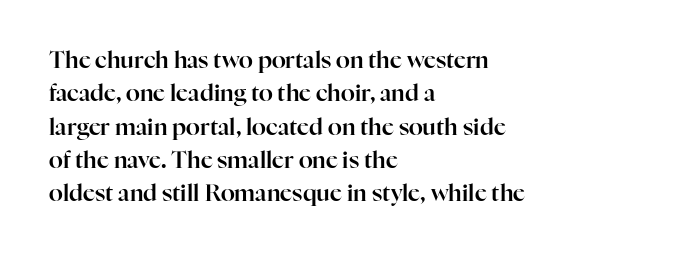
The rendering uses a moderate line-height, typical for paragraphs. These lines were composed using upright roman letters. The gaps between neighbouring characters are ordinary and unremarkable. Has an underline been added? It has not. Line starts are locked; line ends wander.
